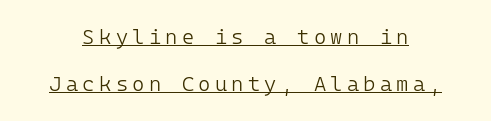
The image shows 21 px text type, upright; set loose line spacing (2.26x), unusually wide letter spacing (+0.2 em), underlined.
